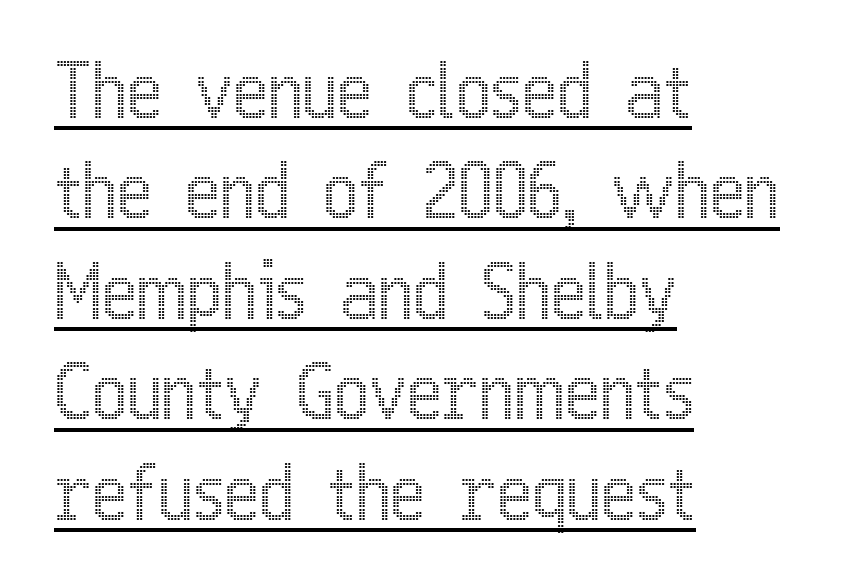
{"italic": "no", "width": "condensed", "x_height": "medium", "monospaced": "no", "underline": "yes", "align": "left", "line_spacing": "normal", "line_spacing_ratio": 1.34, "letter_spacing": "normal", "letter_spacing_em": 0.0, "glyph_px": 75}
